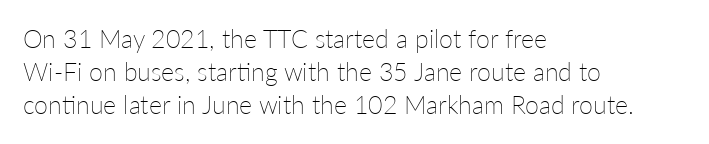
These lines sit exactly where default settings would place them. Decoration check: the copy has no underline. The typeface has the unassuming heft of standard copy or less. Horizontal alignment here is leftward, the default for most running prose.
